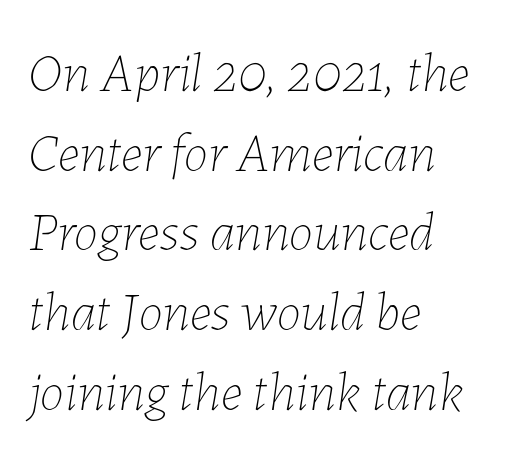
{"italic": "yes", "lean": "right", "slant_degrees": 7, "bold": "no", "weight": "thin", "width": "normal", "stroke_contrast": "low", "x_height": "medium", "monospaced": "no", "underline": "no", "align": "left", "line_spacing": "normal", "line_spacing_ratio": 1.45, "letter_spacing": "normal", "letter_spacing_em": 0.0, "glyph_px": 55}
